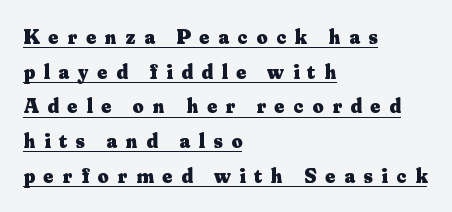
{"italic": "no", "bold": "yes", "underline": "yes", "align": "left", "line_spacing": "normal", "line_spacing_ratio": 1.65, "letter_spacing": "wide", "letter_spacing_em": 0.42, "glyph_px": 21}
